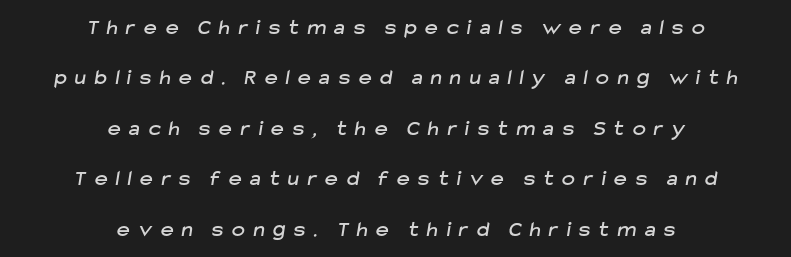
{"underline": "no", "align": "center", "line_spacing": "loose", "line_spacing_ratio": 2.29, "letter_spacing": "wide", "letter_spacing_em": 0.39, "glyph_px": 22}
